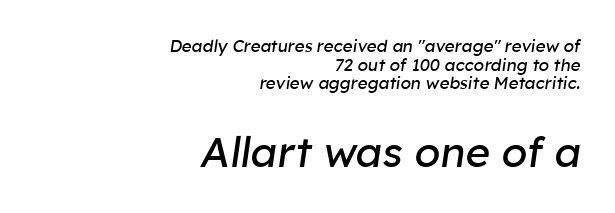
The image shows 42 px regular-weight type, italic (leaning right); set right-aligned, tight line spacing (1.1x), normal letter spacing, not underlined; the second (bottom) block is 2.47x larger; low stroke contrast and a medium x-height.
